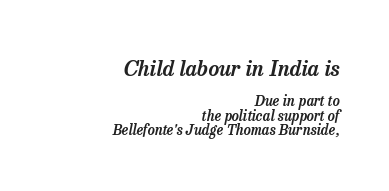
Q: Is the text italic (slanted)? A: Yes, it leans right by about 13 degrees.
Q: Is the text underlined? A: No.
Q: How is the paragraph aligned? A: Right-aligned.
Q: Is the spacing between letters normal or unusually wide? A: Normal.
Q: Is the spacing between lines tight, normal or loose? A: Tight.
Q: Which block of text is set in a larger size, the first (top) or the second (bottom)? A: The first (top) one.
